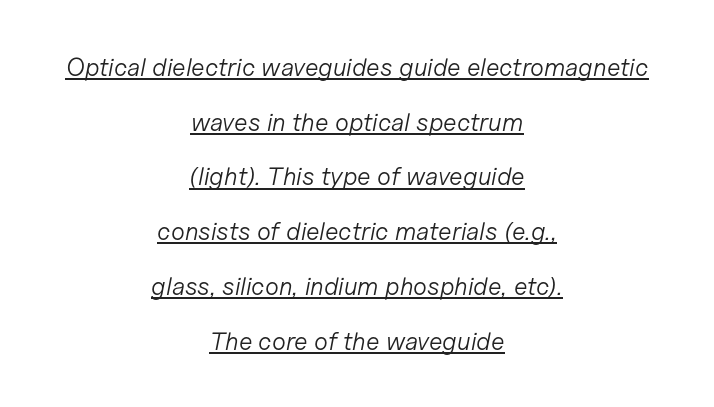
{"italic": "yes", "lean": "right", "slant_degrees": 11, "bold": "no", "underline": "yes", "align": "center", "line_spacing": "loose", "line_spacing_ratio": 2.19, "letter_spacing": "normal", "letter_spacing_em": 0.0, "glyph_px": 25}
